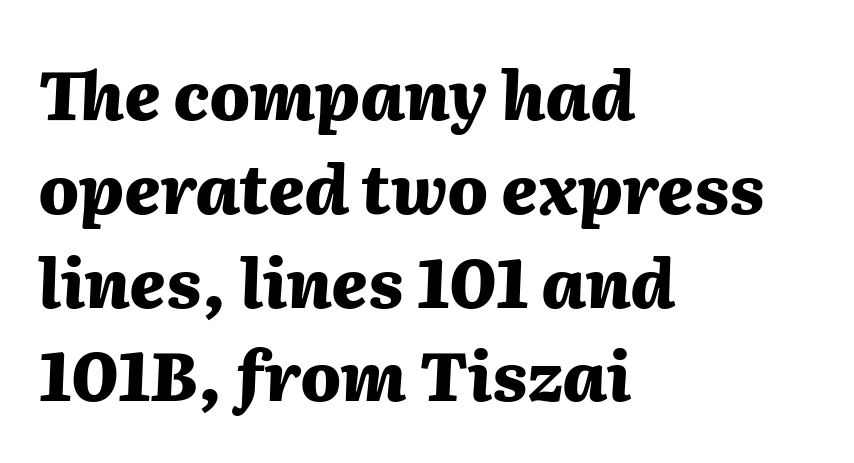
Do the characters align in a grid? No, the font is proportional. Normally led — the rows are evenly, conventionally spaced. Casual observation: everything's shoved over to the left. Every character sits at an angle, as italics do. I'd describe the lettering as bold — thick and assertive. Lines of text with bare space underneath.
